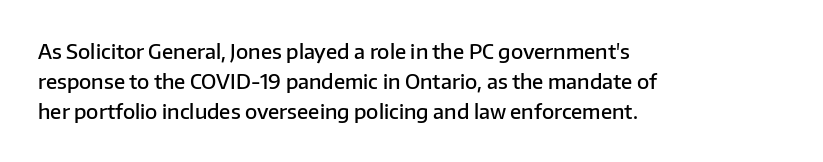
Q: Is the text bold? A: Semi-bold.
Q: Is the text italic (slanted)? A: No, it is upright.
Q: Is the text underlined? A: No.
Q: How is the paragraph aligned? A: Left-aligned.
Q: Is the spacing between letters normal or unusually wide? A: Normal.
Q: Is the spacing between lines tight, normal or loose? A: Normal.
